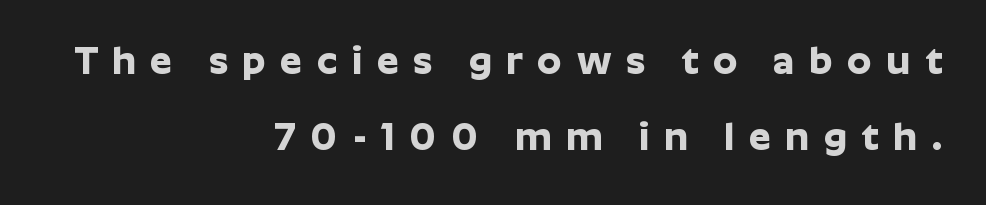
{"serif": "no", "italic": "no", "bold": "yes", "weight": "bold", "width": "normal", "stroke_contrast": "low", "x_height": "medium", "monospaced": "no", "underline": "no", "align": "right", "line_spacing": "loose", "line_spacing_ratio": 1.95, "letter_spacing": "wide", "letter_spacing_em": 0.37, "glyph_px": 39}
